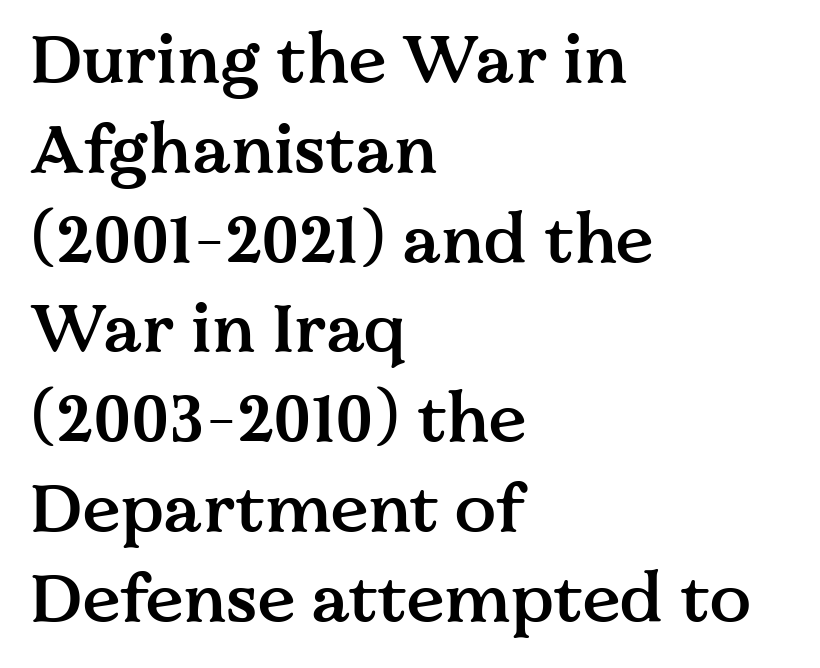
These lines are set flush left with a ragged right edge. Spacing verdict: proportional, widths tailored to each character. The letters sit at their default tracking, neither squeezed nor spread. The font is running at a semibold setting, under full bold. Students, observe: this is what conventionally led text looks like. This sample uses an upright cut, with every glyph sitting square on the baseline.
